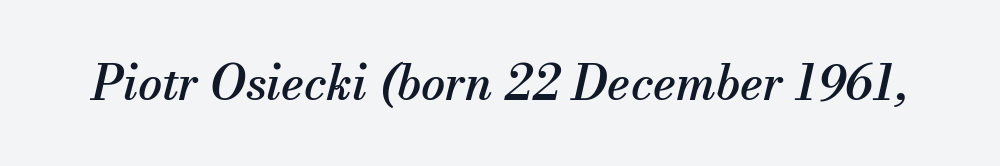
You could not count columns in this text — the font is proportionally spaced. These lines keep a tight, regular rhythm from letter to letter. Looking at the ascenders, they clearly lean. These lines are composed in type with serifs. The specimen omits any rule beneath the text block's lines.
